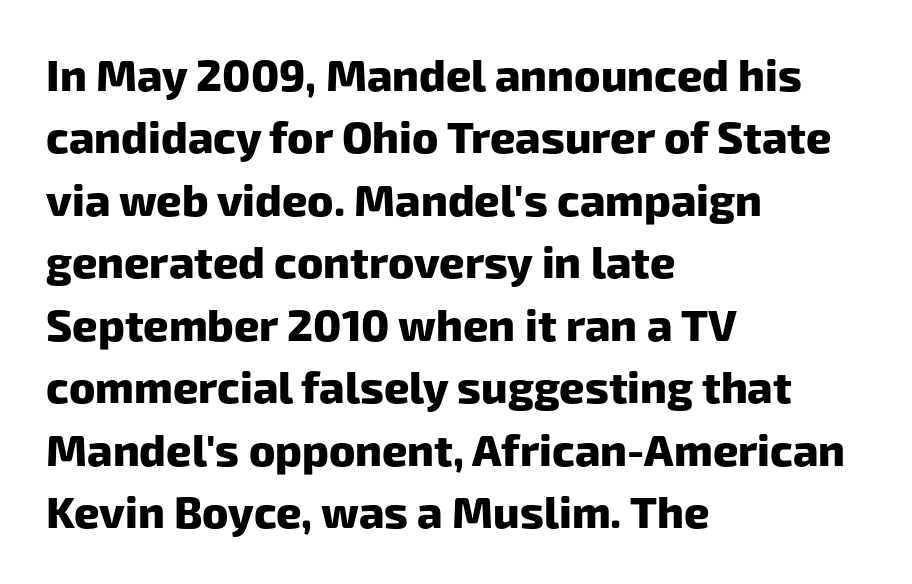
Q: Is the text bold? A: Yes.
Q: Is the typeface a serif or a sans-serif typeface? A: Sans-serif.
Q: Is the text underlined? A: No.
Q: How is the paragraph aligned? A: Left-aligned.
Q: Is the spacing between letters normal or unusually wide? A: Normal.
Q: Is the spacing between lines tight, normal or loose? A: Normal.
Q: Width (condensed, normal, or wide)? A: Normal.
Q: Stroke contrast? A: Low.
Q: x-height? A: Medium.
Q: Monospaced? A: No.
